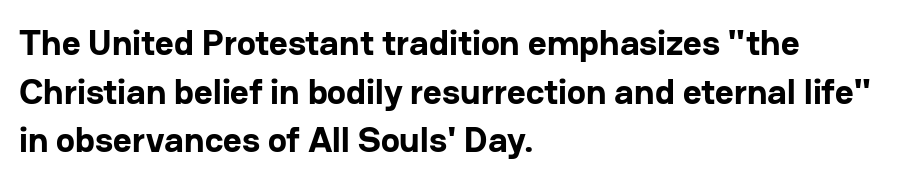
Q: Is the text bold? A: Yes.
Q: Is the text italic (slanted)? A: No, it is upright.
Q: Is the typeface a serif or a sans-serif typeface? A: Sans-serif.
Q: Is the text underlined? A: No.
Q: How is the paragraph aligned? A: Left-aligned.
Q: Is the spacing between letters normal or unusually wide? A: Normal.
Q: Is the spacing between lines tight, normal or loose? A: Normal.
Q: Width (condensed, normal, or wide)? A: Normal.
Q: Stroke contrast? A: Low.
Q: x-height? A: Medium.
Q: Monospaced? A: No.
